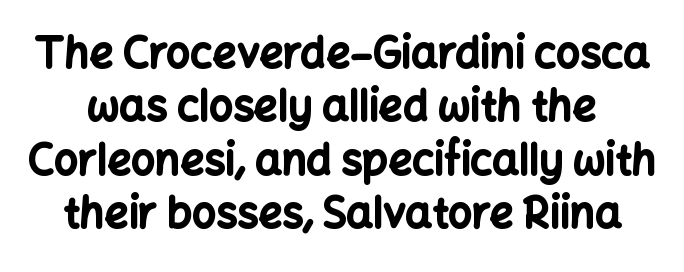
The image shows 42 px bold sans-serif type, upright; set normal line spacing (1.27x), normal letter spacing, not underlined; low stroke contrast and a medium x-height.
